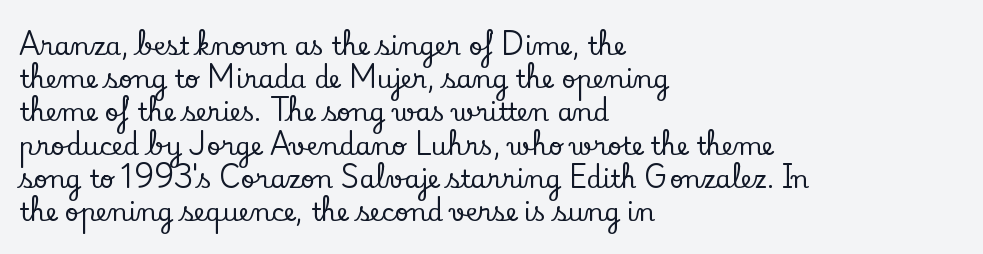
Q: Is the text italic (slanted)? A: No, it is upright.
Q: Is the text underlined? A: No.
Q: How is the paragraph aligned? A: Left-aligned.
Q: Is the spacing between letters normal or unusually wide? A: Normal.
Q: Is the spacing between lines tight, normal or loose? A: Normal.
